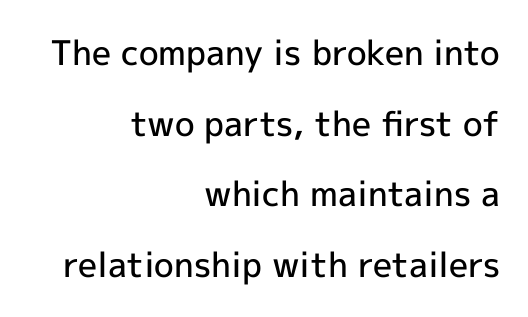
The image shows 34 px semibold sans-serif type, upright; set right-aligned, loose line spacing (2.08x), normal letter spacing, not underlined; a medium x-height.
